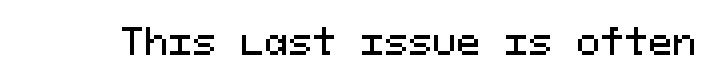
Q: Is the text italic (slanted)? A: No, it is upright.
Q: Is the typeface a serif or a sans-serif typeface? A: Sans-serif.
Q: Is the text underlined? A: No.
Q: Is the spacing between letters normal or unusually wide? A: Normal.
Q: Width (condensed, normal, or wide)? A: Normal.
Q: Stroke contrast? A: Medium.
Q: x-height? A: Medium.
Q: Monospaced? A: Yes.
